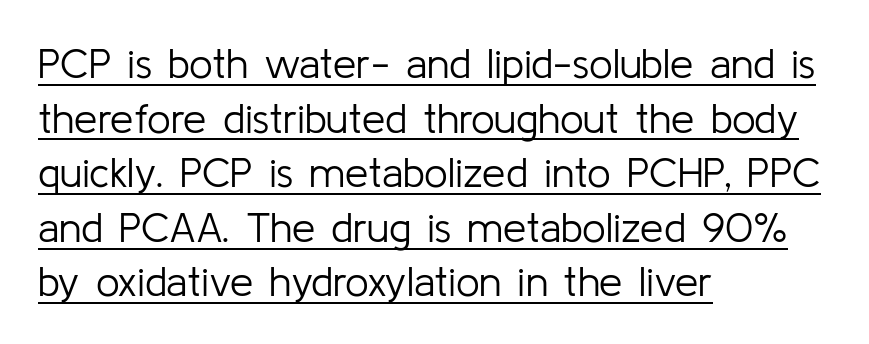
The image shows 42 px light sans-serif type, upright; set left-aligned, normal line spacing (1.3x), normal letter spacing, underlined; low stroke contrast and a medium x-height.
